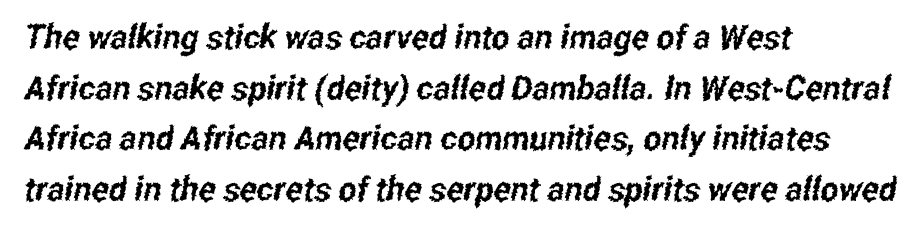
Spacing verdict: proportional, widths tailored to each character. Tracking value appears to be zero — textbook default spacing. This is sans-serif lettering, the kind often seen on screens and signage. Does the leading feel generous? No, just average.
